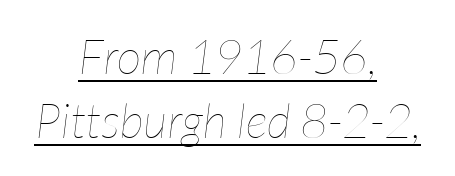
The axis of the letterforms is tilted away from vertical. Words appear dense and cohesive because spacing is normal. Notice how descenders clear the ascenders below comfortably — that's standard leading. Stem width sits at or under what a default text font uses. This sample has the flowing, uneven cadence of proportional lettering. Students, observe the line beneath the letters — that is underlining.
